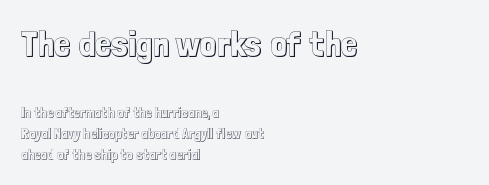
Where is the straight margin? On the left. Character widths vary here, with narrow letters taking less room than wide ones. Evenly set lines give the paragraph a standard silhouette. The passage shown begins with its larger block and ends with its smaller one. The lettering holds an erect, upright posture throughout. Check under the words: just untouched page.
